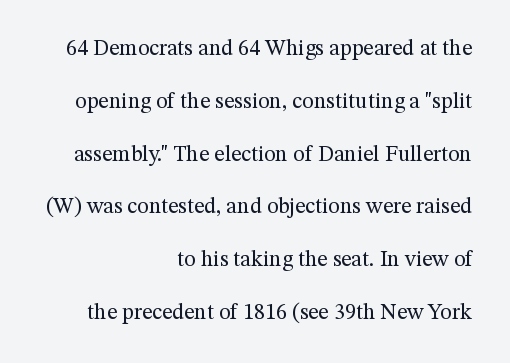
The image shows 22 px text type, upright; set right-aligned, loose line spacing (2.4x), normal letter spacing, not underlined.
